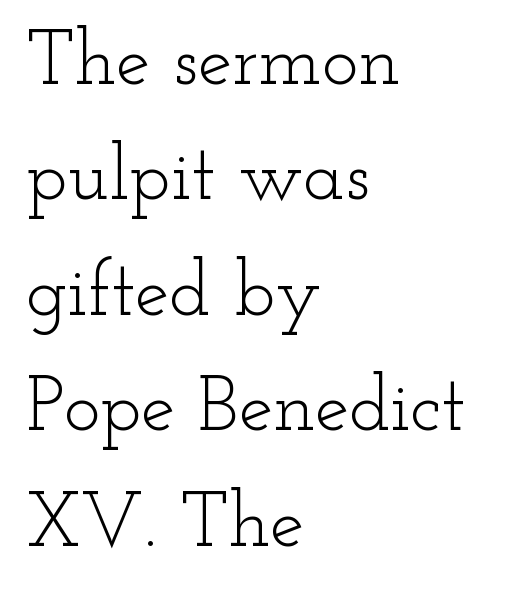
One glance says typical: line gaps are just what's usual. This reads as an unemphasized weight, regular at the heaviest. Note: serifs present on the glyphs. Letters rest on an invisible, unmarked baseline. The typesetter chose a ragged-right arrangement here.
